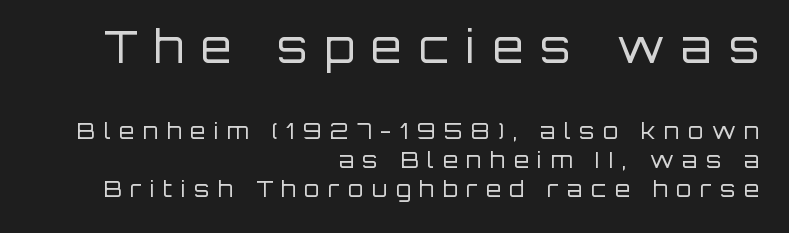
Q: Is the text bold? A: No.
Q: Is the text italic (slanted)? A: No, it is upright.
Q: Is the typeface a serif or a sans-serif typeface? A: Sans-serif.
Q: Is the text underlined? A: No.
Q: How is the paragraph aligned? A: Right-aligned.
Q: Is the spacing between letters normal or unusually wide? A: Unusually wide.
Q: Is the spacing between lines tight, normal or loose? A: Normal.
Q: Which block of text is set in a larger size, the first (top) or the second (bottom)? A: The first (top) one.
Q: Width (condensed, normal, or wide)? A: Normal.
Q: Stroke contrast? A: Low.
Q: x-height? A: Large.
Q: Monospaced? A: No.
